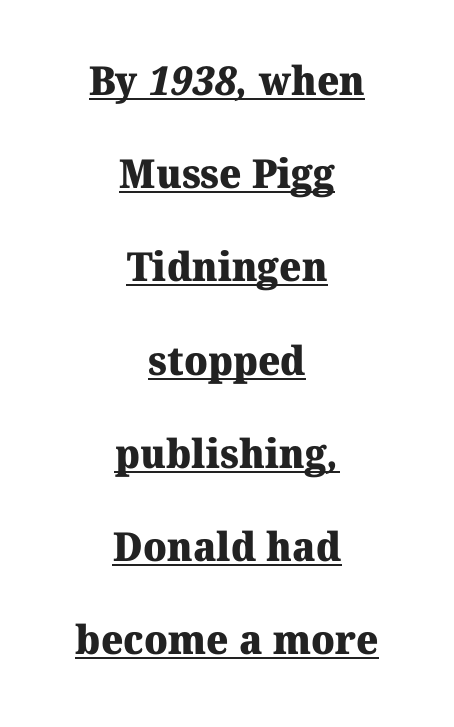
Students, observe the line beneath the letters — that is underlining. Spacing verdict: proportional, widths tailored to each character. Characters follow at the spacing the type designer built in. Students, this is bold: see how much ink each stroke carries.
